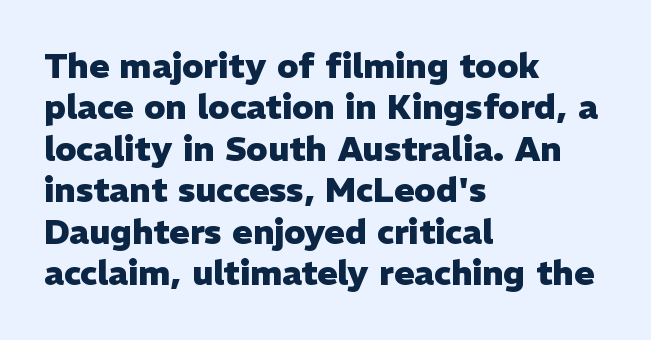
Q: Is the text bold? A: Yes.
Q: Is the text italic (slanted)? A: No, it is upright.
Q: Is the typeface a serif or a sans-serif typeface? A: Sans-serif.
Q: Is the text underlined? A: No.
Q: How is the paragraph aligned? A: Left-aligned.
Q: Is the spacing between letters normal or unusually wide? A: Normal.
Q: Width (condensed, normal, or wide)? A: Normal.
Q: Stroke contrast? A: Low.
Q: x-height? A: Medium.
Q: Monospaced? A: No.
